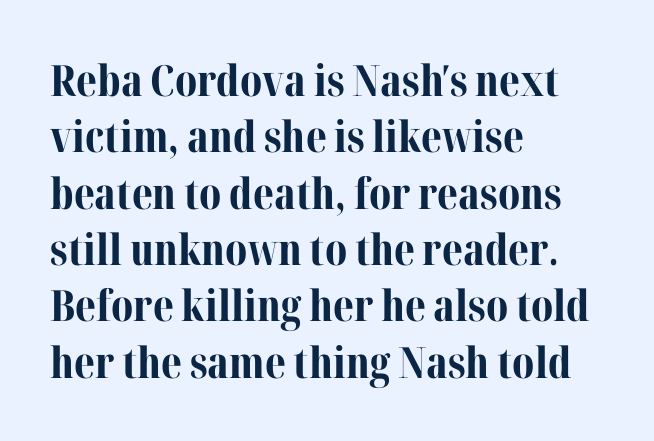
{"serif": "yes", "italic": "no", "bold": "yes", "weight": "bold", "width": "normal", "stroke_contrast": "medium", "x_height": "medium", "monospaced": "no", "underline": "no", "align": "left", "line_spacing": "normal", "line_spacing_ratio": 1.31, "letter_spacing": "normal", "letter_spacing_em": 0.0, "glyph_px": 43}
